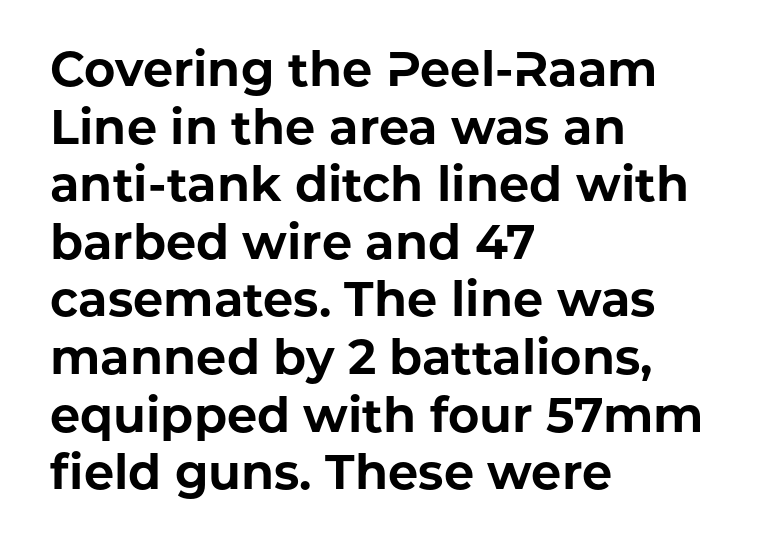
Looks like regular typesetting: each glyph gets only the width it needs. These lines stack with their left ends in a neat column. In terms of letterform style, serifs are entirely absent. Any mark beneath the type? The region is blank.
